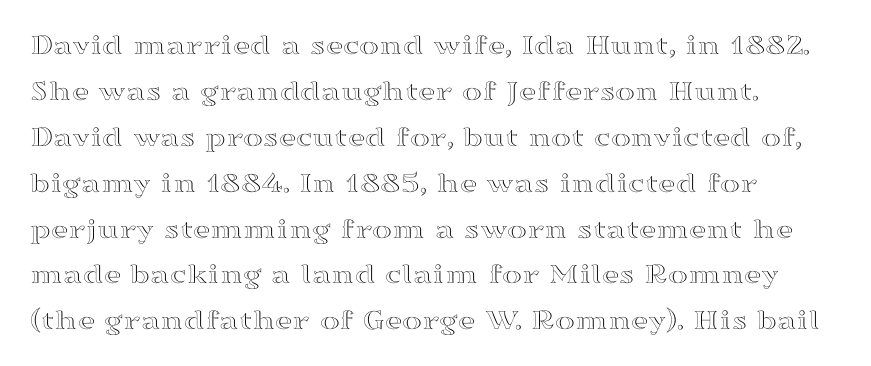
{"italic": "no", "width": "wide", "x_height": "medium", "monospaced": "no", "underline": "no", "align": "left", "line_spacing": "normal", "line_spacing_ratio": 1.53, "letter_spacing": "normal", "letter_spacing_em": 0.0, "glyph_px": 30}
